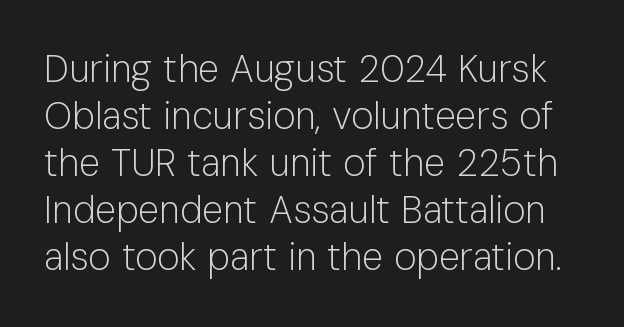
{"serif": "no", "italic": "no", "bold": "no", "weight": "light", "width": "normal", "stroke_contrast": "low", "x_height": "medium", "monospaced": "no", "underline": "no", "line_spacing_ratio": 1.24, "letter_spacing": "normal", "letter_spacing_em": 0.0, "glyph_px": 38}
